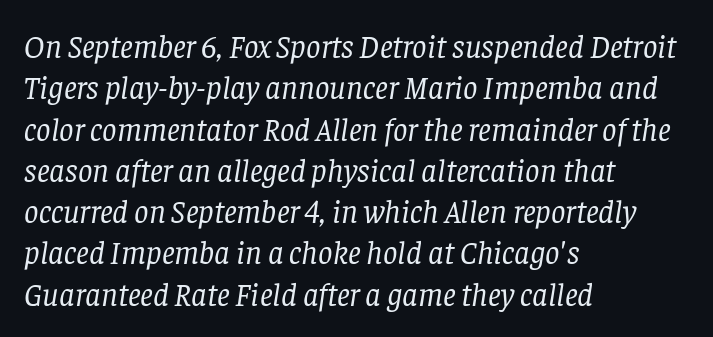
The image shows 32 px regular-weight serif type, italic (leaning right); set left-aligned, normal line spacing (1.29x), normal letter spacing, not underlined; low stroke contrast and a large x-height.
